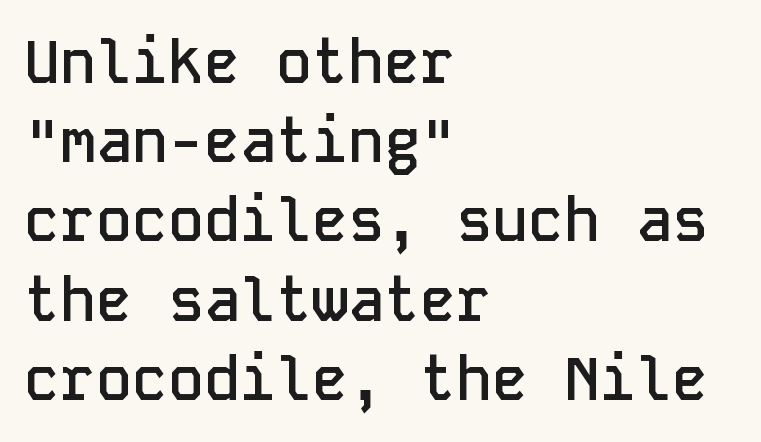
Ordinary non-slanted type is in use. Typographically, this falls in the sans-serif category. This sample keeps an unexceptional amount of space between lines. The lines in this sample share a left origin and differ only in where they stop. Characters follow at the spacing the type designer built in. The passage shown is typed in a monospace face where columns stay perfectly aligned.
